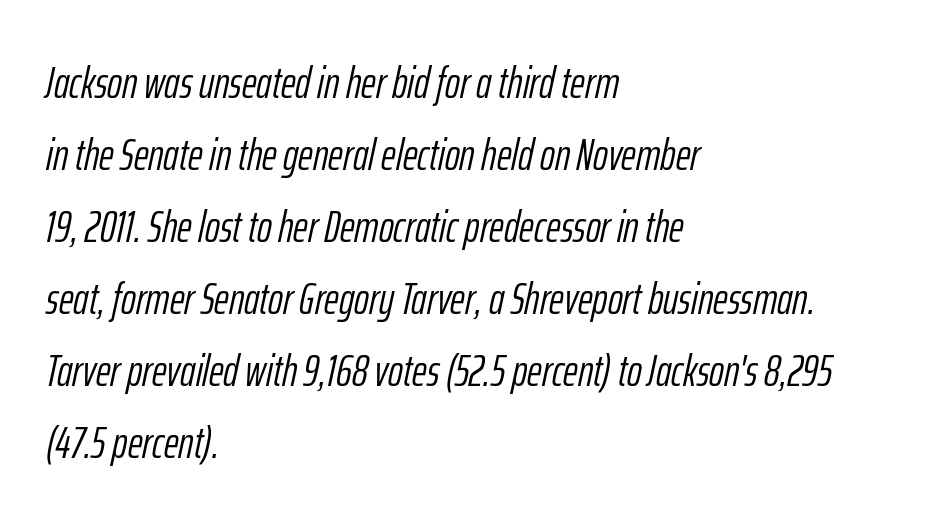
Q: Is the text bold? A: No.
Q: Is the text italic (slanted)? A: Yes, it leans right by about 12 degrees.
Q: Is the text underlined? A: No.
Q: How is the paragraph aligned? A: Left-aligned.
Q: Is the spacing between letters normal or unusually wide? A: Normal.
Q: Is the spacing between lines tight, normal or loose? A: Normal.
Q: Width (condensed, normal, or wide)? A: Condensed.
Q: Stroke contrast? A: Low.
Q: x-height? A: Medium.
Q: Monospaced? A: No.
